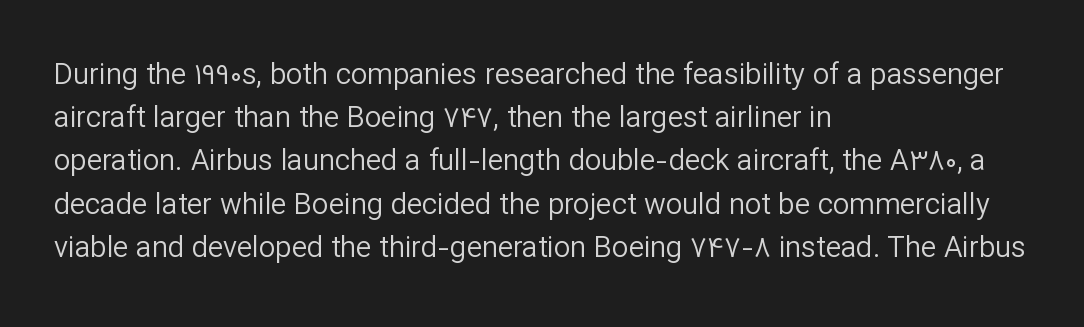
Q: Is the text bold? A: No.
Q: Is the text italic (slanted)? A: No, it is upright.
Q: Is the typeface a serif or a sans-serif typeface? A: Sans-serif.
Q: Is the text underlined? A: No.
Q: How is the paragraph aligned? A: Left-aligned.
Q: Is the spacing between letters normal or unusually wide? A: Normal.
Q: Is the spacing between lines tight, normal or loose? A: Normal.
Q: Width (condensed, normal, or wide)? A: Normal.
Q: Stroke contrast? A: Low.
Q: x-height? A: Medium.
Q: Monospaced? A: No.
